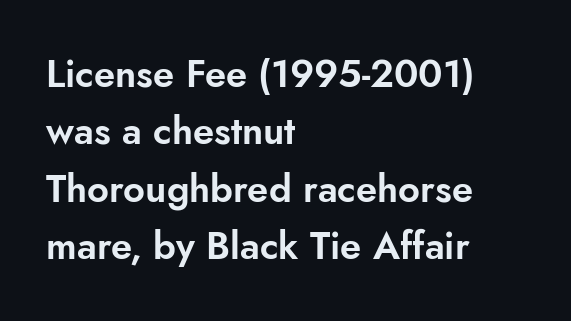
Caption: standard tracking, unaltered. Has an underline been added? It has not. The face used here is a sans, in the tradition of grotesques and geometrics. A typesetter would call this proportional, since set widths differ per character.
